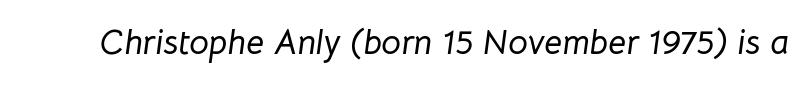
{"italic": "yes", "lean": "right", "slant_degrees": 8, "width": "normal", "stroke_contrast": "low", "x_height": "medium", "monospaced": "no", "underline": "no", "letter_spacing": "normal", "letter_spacing_em": 0.0, "glyph_px": 35}
